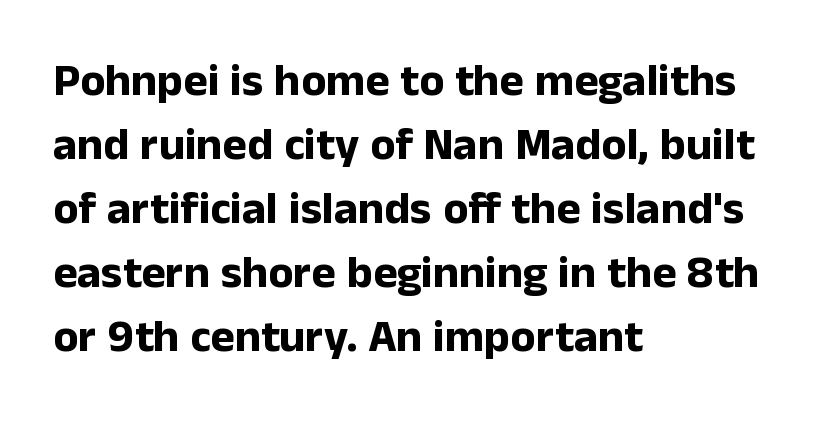
The type is set solid horizontally, with unmodified tracking. This sample keeps an unexceptional amount of space between lines. The rendering shows plain stroke endings on the letterforms — a sans-serif design. Each row of text sits above clean, open space. The axis of the letterforms is exactly vertical. In terms of weight, the rendering is a true, heavy bold.
